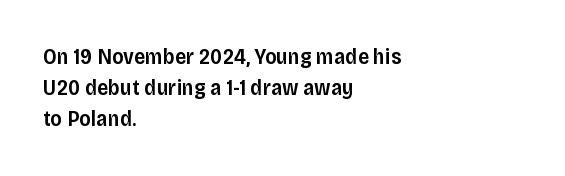
{"italic": "no", "bold": "semi", "underline": "no", "align": "left", "line_spacing": "normal", "line_spacing_ratio": 1.42, "letter_spacing": "normal", "letter_spacing_em": 0.0, "glyph_px": 22}
